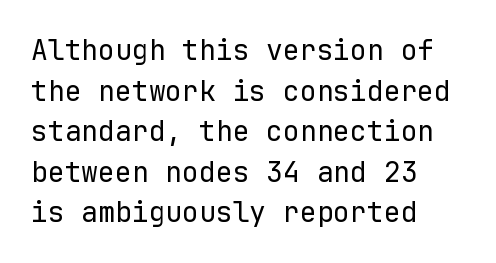
The image shows 28 px regular-weight sans-serif type, upright, monospaced; set left-aligned, normal line spacing (1.45x), normal letter spacing, not underlined; low stroke contrast and a medium x-height.
